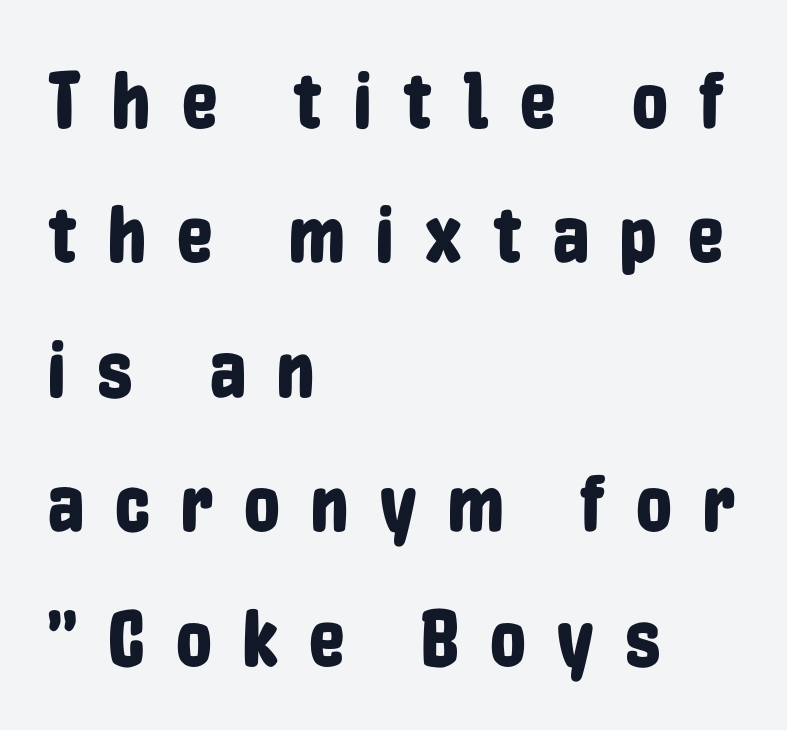
The image shows 80 px condensed sans-serif type, upright; set left-aligned, normal line spacing (1.68x), unusually wide letter spacing (+0.39 em), not underlined; low stroke contrast and a medium x-height.
